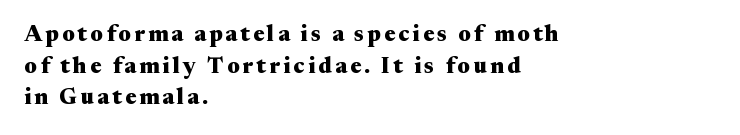
Q: Is the text bold? A: Yes.
Q: Is the text italic (slanted)? A: No, it is upright.
Q: Is the text underlined? A: No.
Q: How is the paragraph aligned? A: Left-aligned.
Q: Is the spacing between lines tight, normal or loose? A: Normal.
